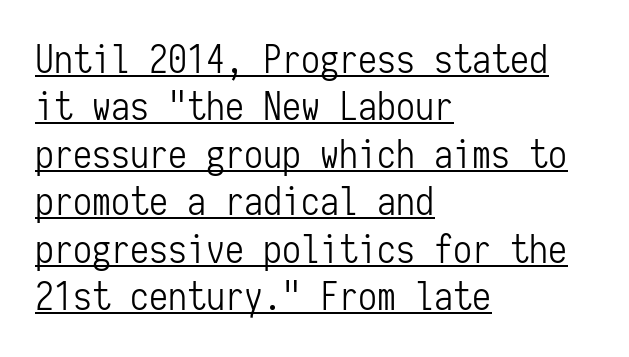
{"serif": "no", "italic": "no", "bold": "no", "weight": "light", "width": "condensed", "stroke_contrast": "low", "x_height": "medium", "monospaced": "yes", "underline": "yes", "align": "left", "line_spacing": "normal", "line_spacing_ratio": 1.25, "letter_spacing": "normal", "letter_spacing_em": 0.0, "glyph_px": 38}
